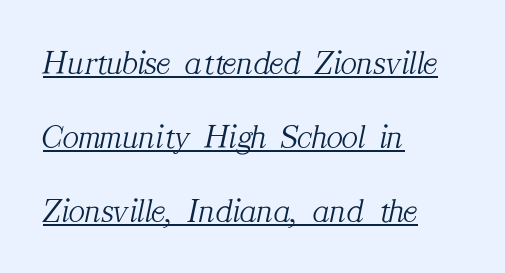
Q: Is the text bold? A: No.
Q: Is the text italic (slanted)? A: Yes, it leans right by about 12 degrees.
Q: Is the typeface a serif or a sans-serif typeface? A: Serif.
Q: Is the text underlined? A: Yes.
Q: How is the paragraph aligned? A: Left-aligned.
Q: Is the spacing between letters normal or unusually wide? A: Normal.
Q: Is the spacing between lines tight, normal or loose? A: Loose.
Q: Width (condensed, normal, or wide)? A: Normal.
Q: Stroke contrast? A: Medium.
Q: x-height? A: Medium.
Q: Monospaced? A: No.
